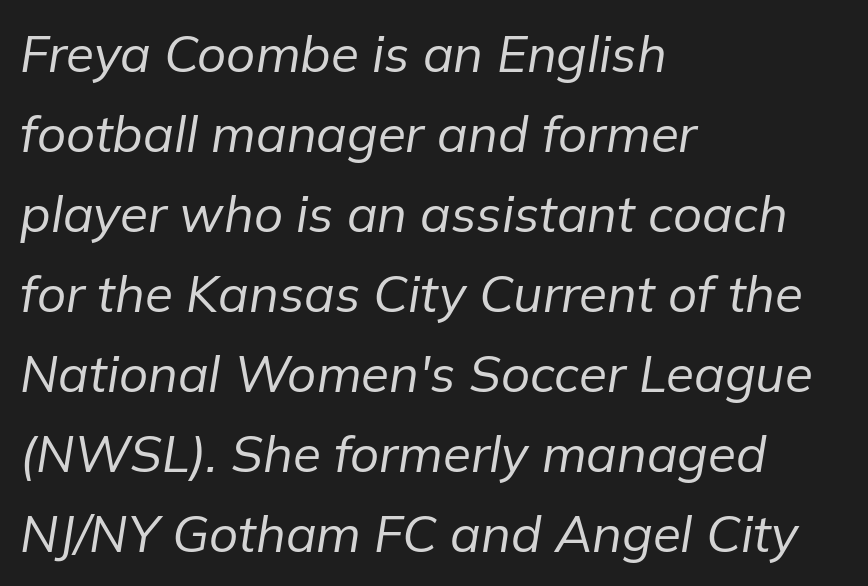
The specimen reads as italic at a glance. Note the varied advance widths — an 'i' is clearly narrower than an 'm'. No letter is thick-stroked: the sample isn't bold. Interline gaps are of average width in this sample. One-word summary of the alignment: left. The letterforms sit shoulder to shoulder at normal distance.
